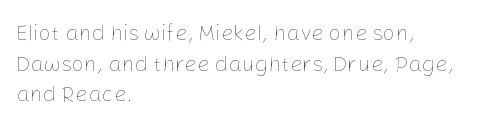
{"italic": "no", "bold": "no", "underline": "no", "align": "left", "line_spacing": "normal", "line_spacing_ratio": 1.39, "letter_spacing": "normal", "letter_spacing_em": 0.0, "glyph_px": 22}
